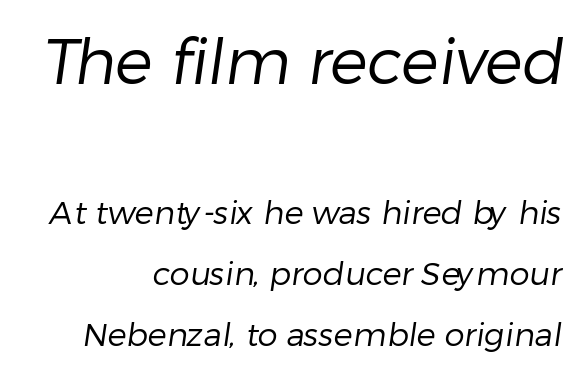
The face used here appears at its bigger size in the upper chunk. These lines are rendered in a variable-pitch font. Whoever set this chose breathing room over compactness in the vertical rhythm. Examine the stroke ends and you'll find no serifs. The face looks like a standard text weight, possibly lighter. In CSS terms this would be text-align: right.
